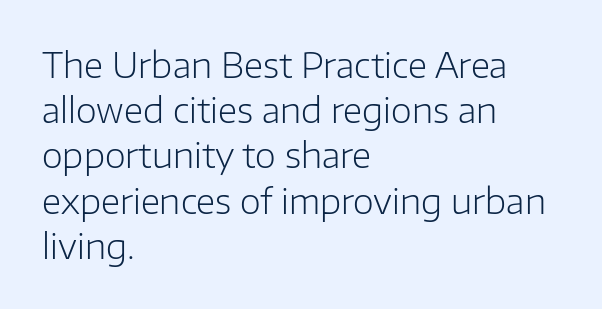
Q: Is the text bold? A: No.
Q: Is the text italic (slanted)? A: No, it is upright.
Q: Is the typeface a serif or a sans-serif typeface? A: Sans-serif.
Q: Is the text underlined? A: No.
Q: How is the paragraph aligned? A: Left-aligned.
Q: Is the spacing between letters normal or unusually wide? A: Normal.
Q: Is the spacing between lines tight, normal or loose? A: Normal.
Q: Width (condensed, normal, or wide)? A: Normal.
Q: Stroke contrast? A: Low.
Q: x-height? A: Medium.
Q: Monospaced? A: No.
